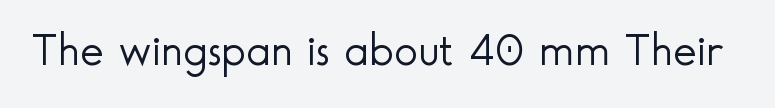
{"serif": "no", "italic": "no", "bold": "no", "weight": "light", "width": "normal", "x_height": "small", "monospaced": "no", "underline": "no", "letter_spacing": "normal", "letter_spacing_em": 0.0, "glyph_px": 45}
